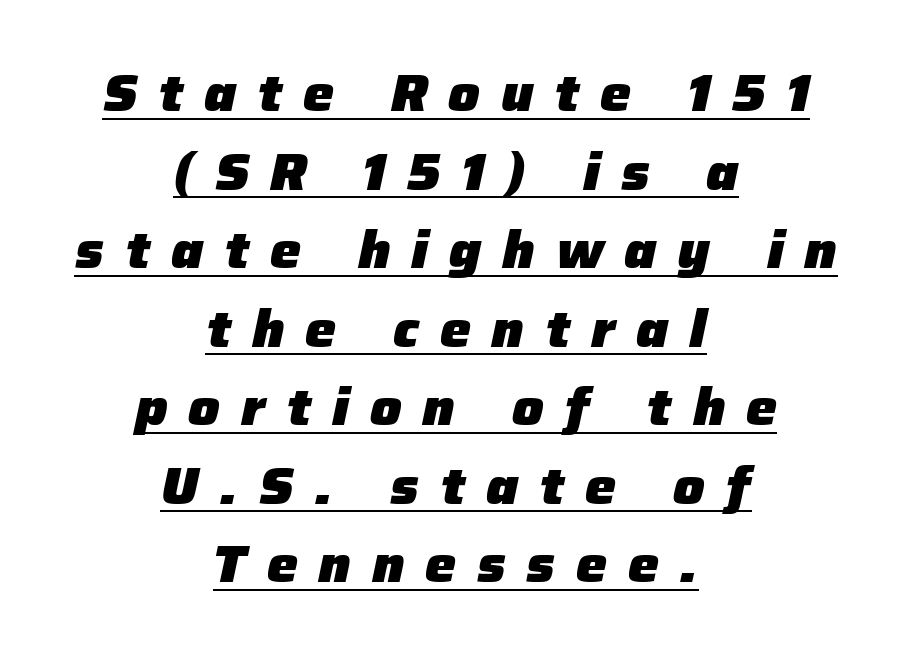
{"italic": "yes", "lean": "right", "slant_degrees": 12, "bold": "yes", "weight": "heavy", "width": "normal", "stroke_contrast": "low", "x_height": "medium", "monospaced": "no", "underline": "yes", "align": "center", "line_spacing": "normal", "line_spacing_ratio": 1.51, "letter_spacing": "wide", "letter_spacing_em": 0.4, "glyph_px": 52}
